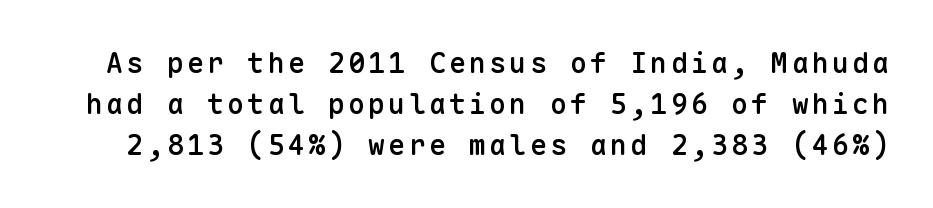
The image shows 28 px semibold sans-serif type, upright, monospaced; set normal line spacing (1.46x), not underlined; low stroke contrast and a medium x-height.
